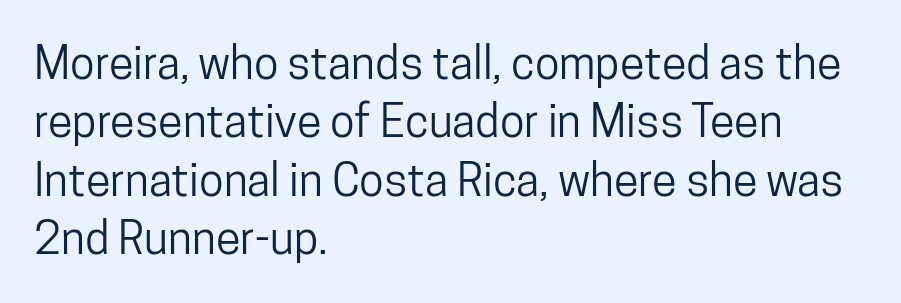
Q: Is the text italic (slanted)? A: No, it is upright.
Q: Is the typeface a serif or a sans-serif typeface? A: Sans-serif.
Q: Is the text underlined? A: No.
Q: How is the paragraph aligned? A: Left-aligned.
Q: Is the spacing between letters normal or unusually wide? A: Normal.
Q: Is the spacing between lines tight, normal or loose? A: Normal.
Q: Width (condensed, normal, or wide)? A: Condensed.
Q: Stroke contrast? A: Low.
Q: x-height? A: Medium.
Q: Monospaced? A: No.
